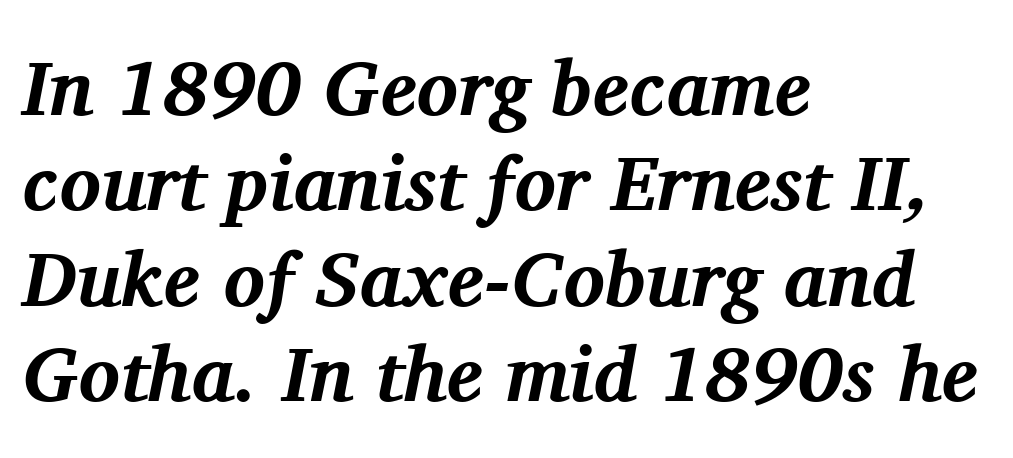
The image shows 77 px bold serif type, italic (leaning right); set left-aligned, line spacing 1.24x, normal letter spacing, not underlined; medium stroke contrast and a medium x-height.
